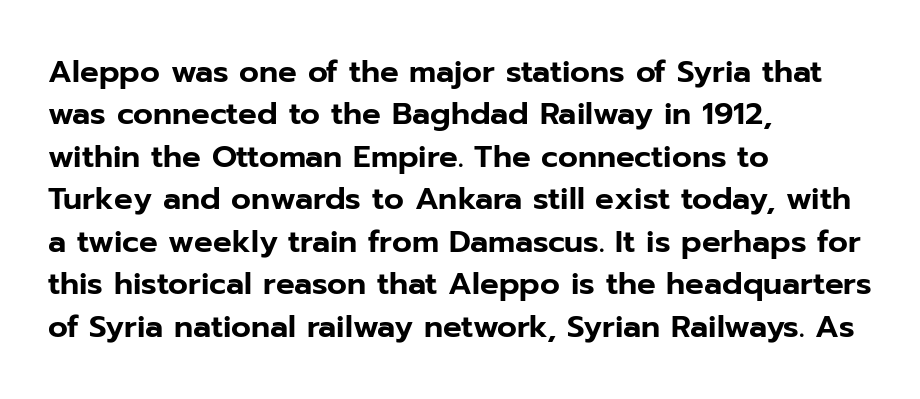
Q: Is the text italic (slanted)? A: No, it is upright.
Q: Is the typeface a serif or a sans-serif typeface? A: Sans-serif.
Q: Is the text underlined? A: No.
Q: How is the paragraph aligned? A: Left-aligned.
Q: Is the spacing between letters normal or unusually wide? A: Normal.
Q: Is the spacing between lines tight, normal or loose? A: Normal.
Q: Width (condensed, normal, or wide)? A: Normal.
Q: Stroke contrast? A: Low.
Q: x-height? A: Medium.
Q: Monospaced? A: No.
